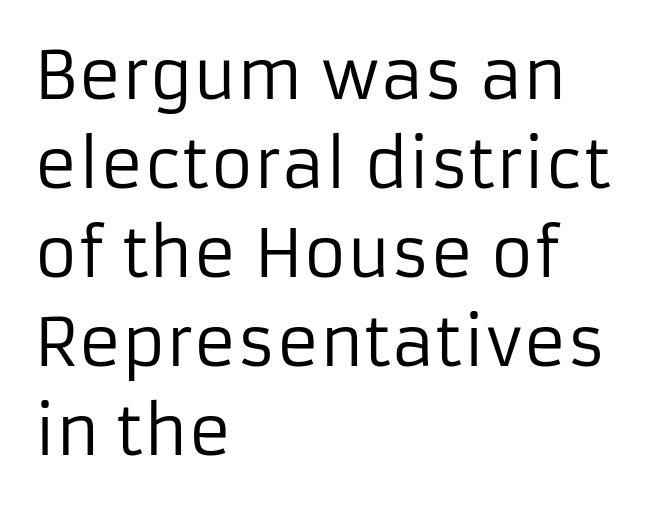
Line beginnings align vertically; line endings do not. No letter is thick-stroked: the sample isn't bold. Vertically, the passage feels balanced, rows spaced as you'd expect. Plain, unruled lines of type. The rendering keeps characters at their native spacing. These lines were composed using upright roman letters.
